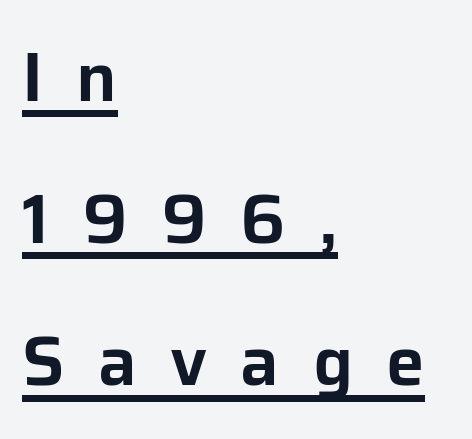
{"serif": "no", "italic": "no", "width": "normal", "stroke_contrast": "low", "x_height": "medium", "monospaced": "no", "underline": "yes", "align": "left", "line_spacing": "loose", "line_spacing_ratio": 2.06, "letter_spacing": "wide", "letter_spacing_em": 0.48, "glyph_px": 69}
